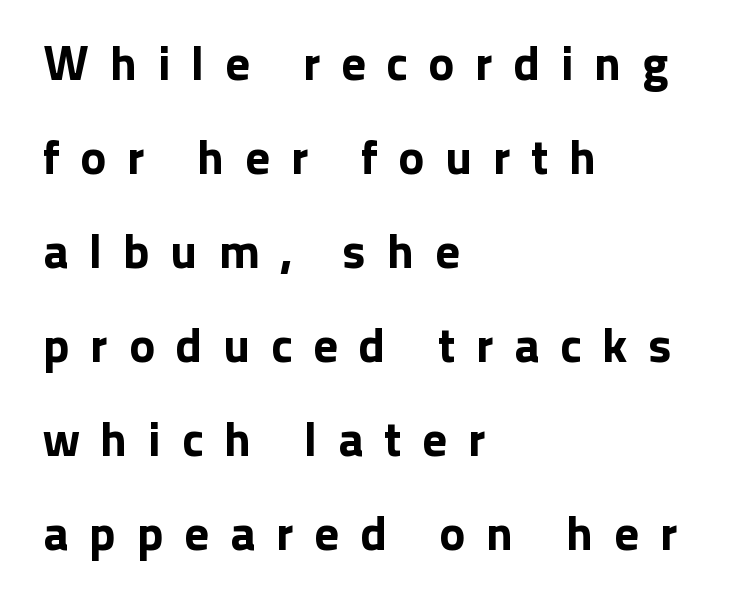
The image shows 49 px sans-serif type, upright; set left-aligned, loose line spacing (1.92x), unusually wide letter spacing (+0.42 em), not underlined; low stroke contrast and a medium x-height.
